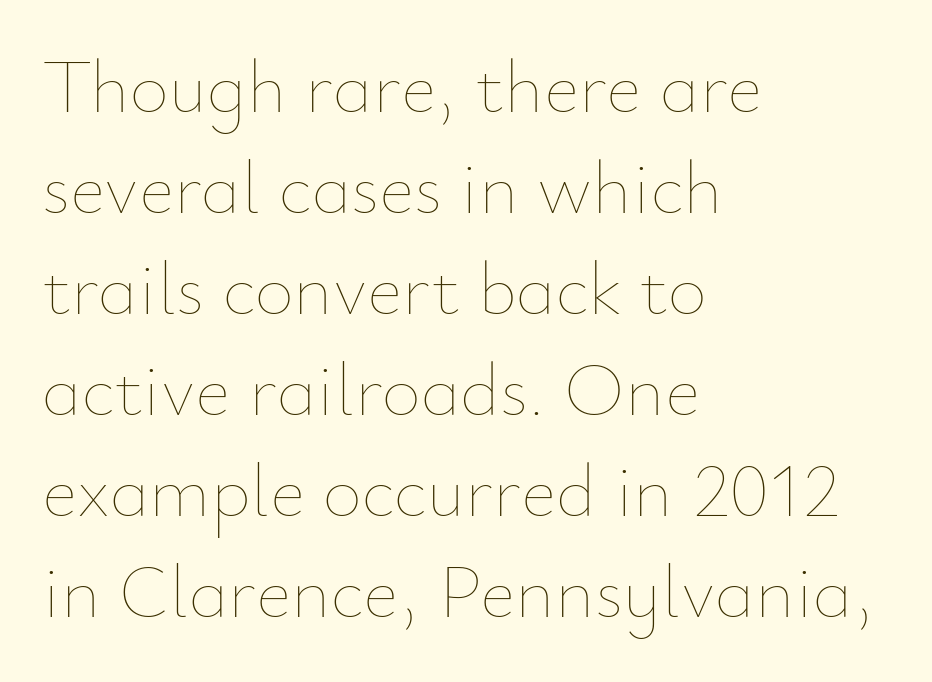
The designer left line spacing at the default. You could not count columns in this text — the font is proportionally spaced. Notice how the passage keeps a crisp vertical edge on the left only. What stands out about the letter spacing? Nothing — it is the standard amount.
